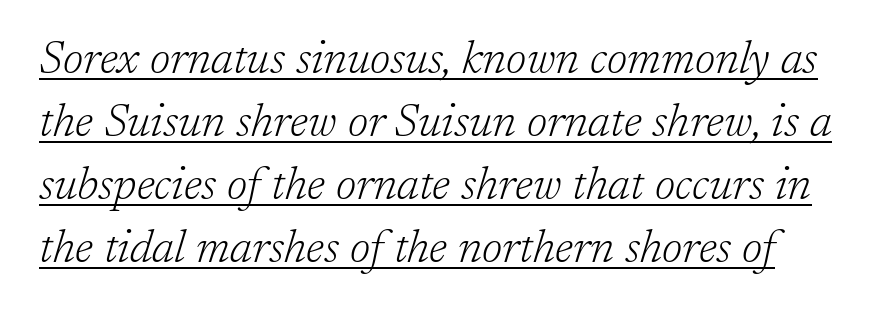
The image shows 46 px light serif type, italic (leaning right); set normal line spacing (1.37x), normal letter spacing, underlined; low stroke contrast and a medium x-height.
